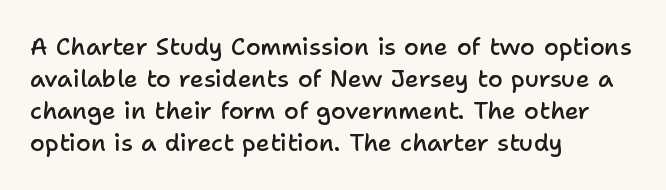
{"italic": "no", "bold": "semi", "underline": "no", "align": "left", "line_spacing": "normal", "line_spacing_ratio": 1.34, "letter_spacing": "normal", "letter_spacing_em": 0.0, "glyph_px": 24}
